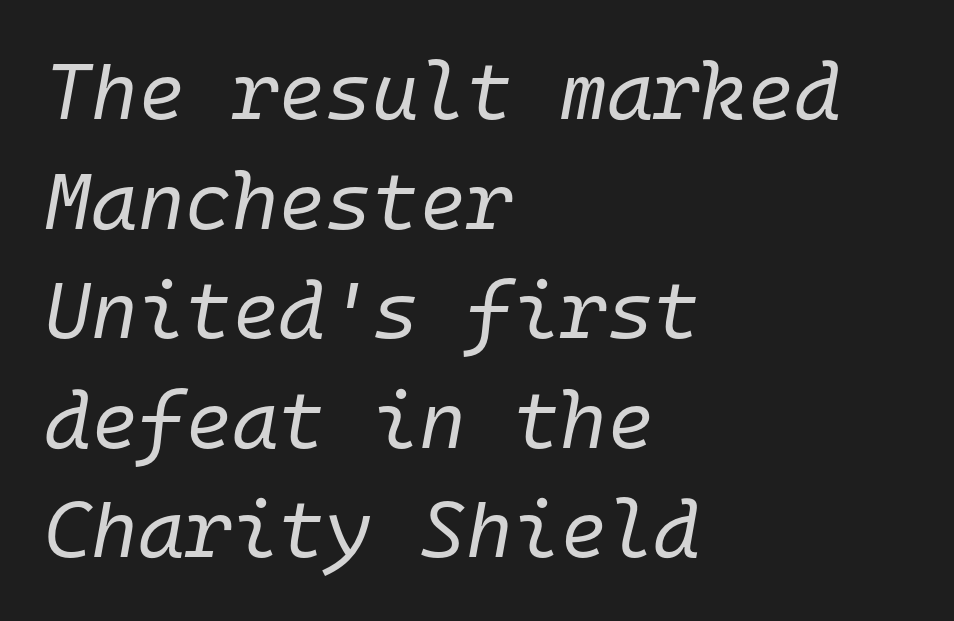
{"italic": "yes", "lean": "right", "slant_degrees": 10, "bold": "no", "weight": "regular", "width": "normal", "stroke_contrast": "low", "x_height": "medium", "monospaced": "yes", "underline": "no", "align": "left", "line_spacing": "normal", "line_spacing_ratio": 1.37, "letter_spacing": "normal", "letter_spacing_em": 0.0, "glyph_px": 80}
